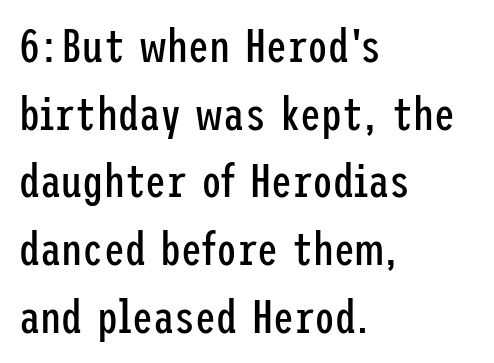
In CSS terms this would be text-align: left. The rows are spaced the way most documents space them. Unlike a traditional serif, this face leaves its strokes unadorned. Short note: letters normally spaced. If you drew a line through each stem, it would be perfectly vertical.
